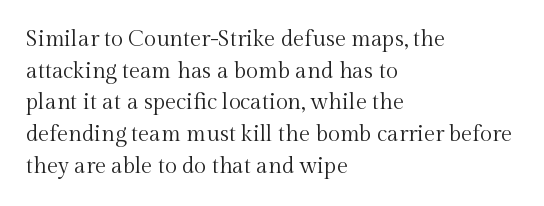
Ordinary non-slanted type is in use. Whoever set this chose a conventional vertical rhythm. Nothing unusual about the tracking: characters are spaced as the font intends. Every row of glyphs begins at an identical x-position on the left.
